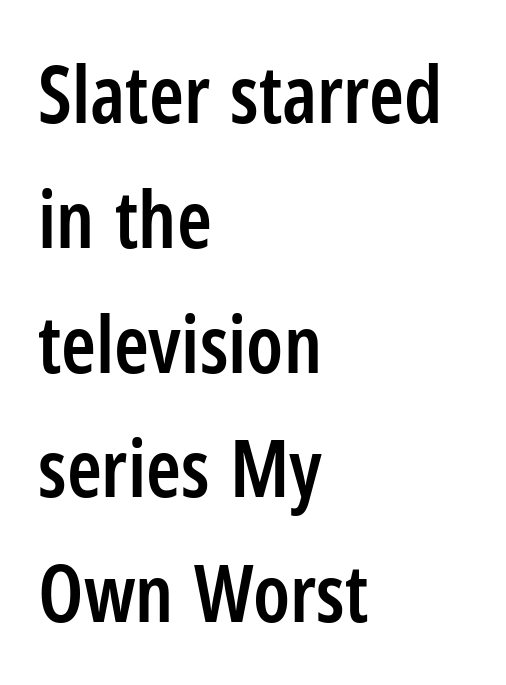
A typesetter would call this zero additional tracking. These words are printed semibold, heavier than regular yet not bold. Does the lettering tilt? It doesn't — this is upright. Is this a fixed-width face? No — the glyphs have proportional, varying widths. Letterform terminals end flat and unadorned throughout the passage.
